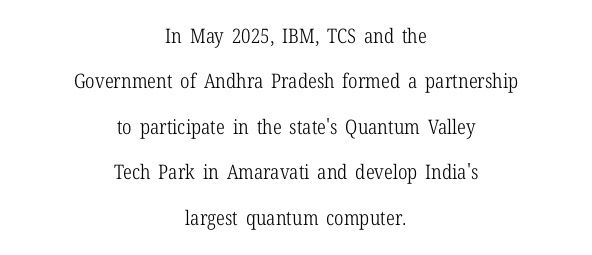
The paragraph shown floats in the horizontal middle. What's the leading like? Stretched, with rows far apart. Clear beneath every line of the passage. Spacing between characters is what you'd get straight out of the box. The weight would be labelled regular, book, light, or lighter still.
